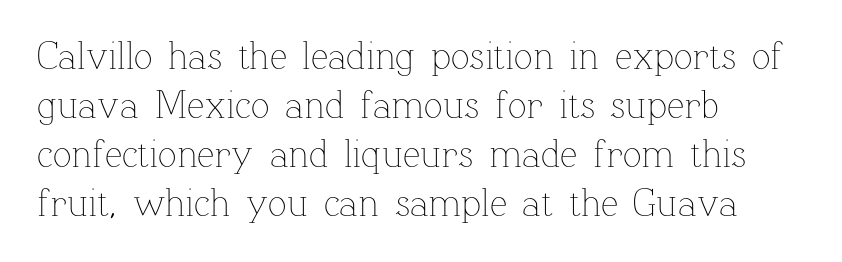
Nothing heavy about these letters — not bold at all. A typesetter would mark this as roman, not italic. Quick note: interline space is typical. Varying glyph widths throughout — classic text-font behaviour. Letter spacing: default.
